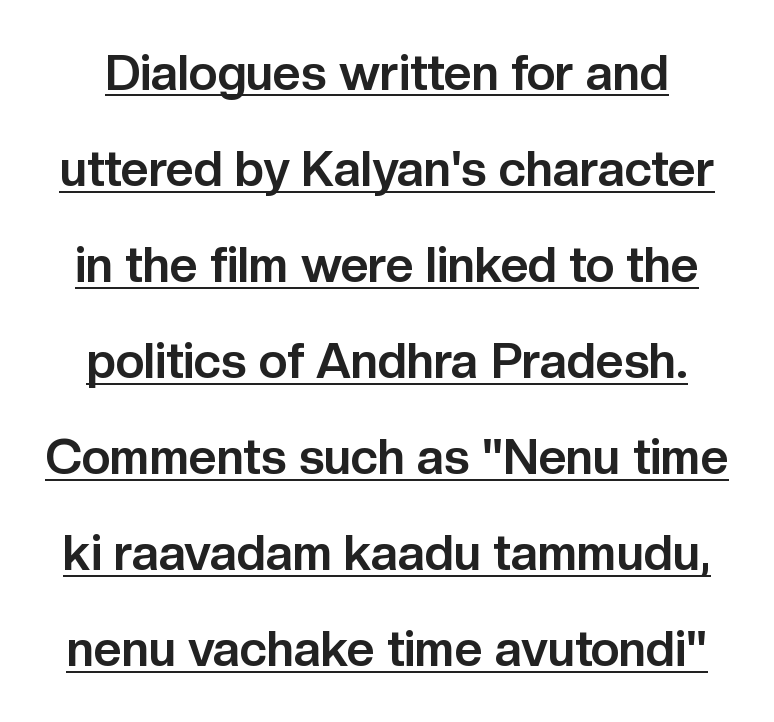
Q: Is the text bold? A: Yes.
Q: Is the text italic (slanted)? A: No, it is upright.
Q: Is the typeface a serif or a sans-serif typeface? A: Sans-serif.
Q: Is the text underlined? A: Yes.
Q: Is the spacing between letters normal or unusually wide? A: Normal.
Q: Is the spacing between lines tight, normal or loose? A: Loose.
Q: Width (condensed, normal, or wide)? A: Normal.
Q: Stroke contrast? A: Low.
Q: x-height? A: Medium.
Q: Monospaced? A: No.
